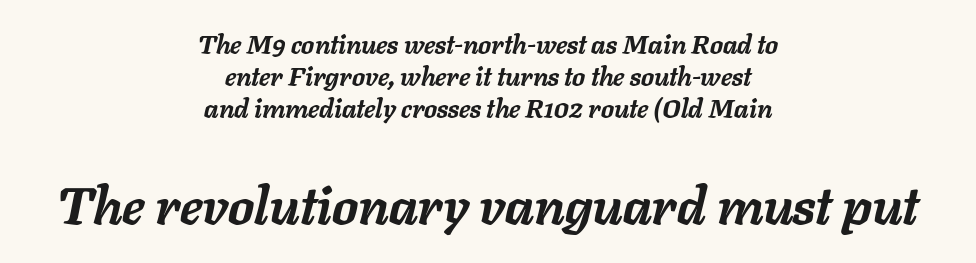
Q: Is the text bold? A: Yes.
Q: Is the text italic (slanted)? A: Yes, it leans right by about 11 degrees.
Q: Is the text underlined? A: No.
Q: How is the paragraph aligned? A: Centered.
Q: Is the spacing between letters normal or unusually wide? A: Normal.
Q: Which block of text is set in a larger size, the first (top) or the second (bottom)? A: The second (bottom) one.
Q: Width (condensed, normal, or wide)? A: Normal.
Q: Stroke contrast? A: Low.
Q: x-height? A: Medium.
Q: Monospaced? A: No.
